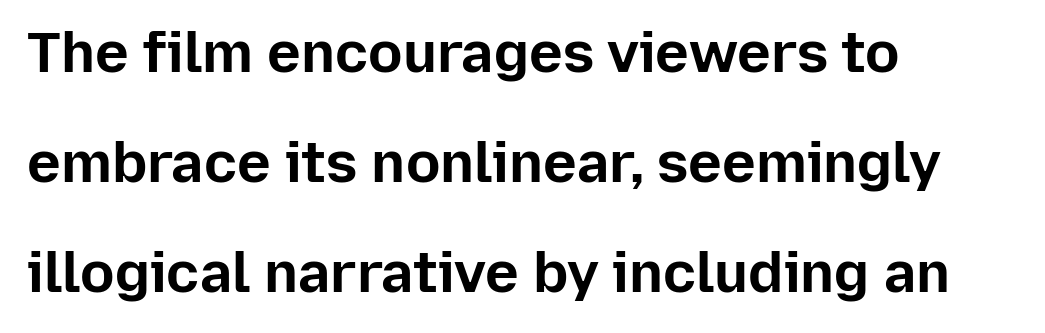
Check where the strokes stop: nothing finishes them off — pure sans. The passage shown is typed in a proportional face where columns would drift. The passage is arranged the way most books set body copy — flush left. Students, note that the glyphs here touch the page at normal intervals.
